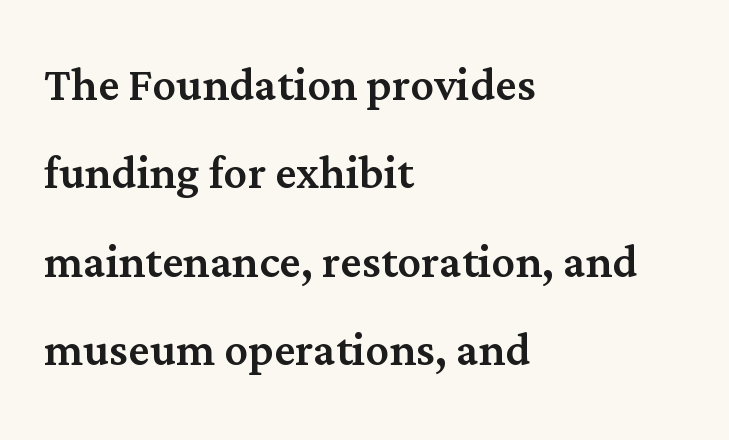
{"serif": "yes", "italic": "no", "width": "normal", "stroke_contrast": "medium", "x_height": "medium", "monospaced": "no", "underline": "no", "align": "left", "line_spacing": "normal", "line_spacing_ratio": 1.5, "letter_spacing": "normal", "letter_spacing_em": 0.0, "glyph_px": 59}
